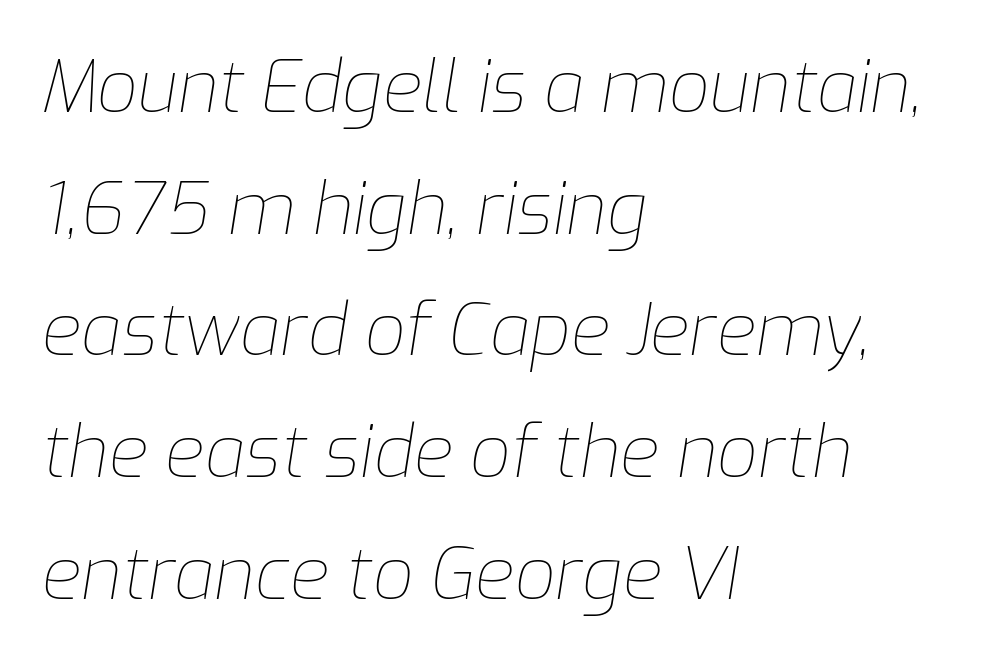
The image shows 72 px thin type, italic (leaning right); set left-aligned, normal line spacing (1.69x), normal letter spacing, not underlined; low stroke contrast and a medium x-height.
